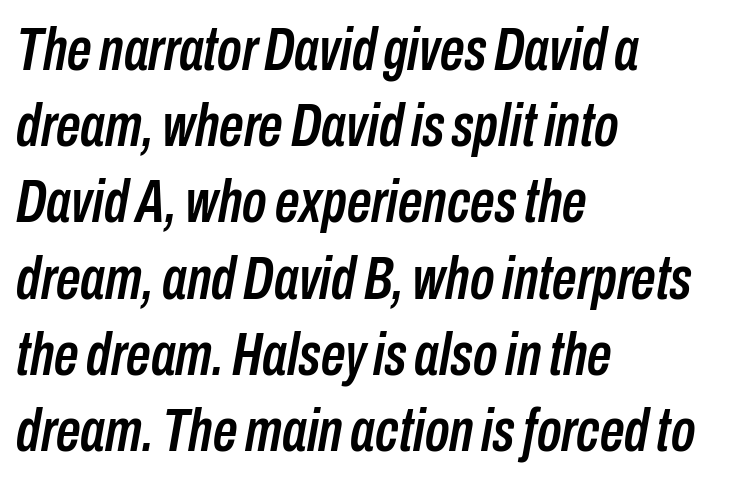
Q: Is the text italic (slanted)? A: Yes, it leans right by about 10 degrees.
Q: Is the text underlined? A: No.
Q: How is the paragraph aligned? A: Left-aligned.
Q: Is the spacing between letters normal or unusually wide? A: Normal.
Q: Is the spacing between lines tight, normal or loose? A: Normal.
Q: Width (condensed, normal, or wide)? A: Condensed.
Q: Stroke contrast? A: Low.
Q: x-height? A: Medium.
Q: Monospaced? A: No.
